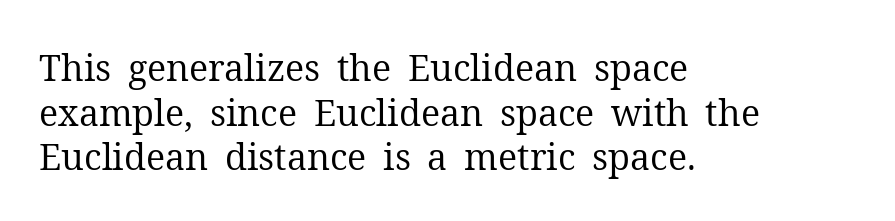
Q: Is the text bold? A: No.
Q: Is the text italic (slanted)? A: No, it is upright.
Q: Is the typeface a serif or a sans-serif typeface? A: Serif.
Q: Is the text underlined? A: No.
Q: How is the paragraph aligned? A: Left-aligned.
Q: Is the spacing between letters normal or unusually wide? A: Normal.
Q: Width (condensed, normal, or wide)? A: Normal.
Q: Stroke contrast? A: Medium.
Q: x-height? A: Medium.
Q: Monospaced? A: No.
